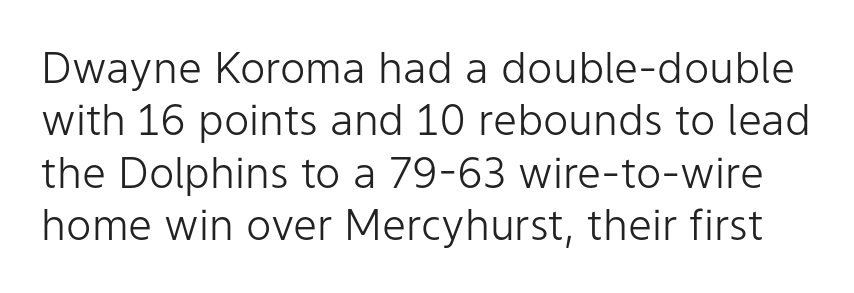
The lettering holds an erect, upright posture throughout. The font family rendered here belongs to the sans-serif group. A bare baseline throughout the passage. Looks like regular typesetting: each glyph gets only the width it needs. The letters sit at their default tracking, neither squeezed nor spread.
